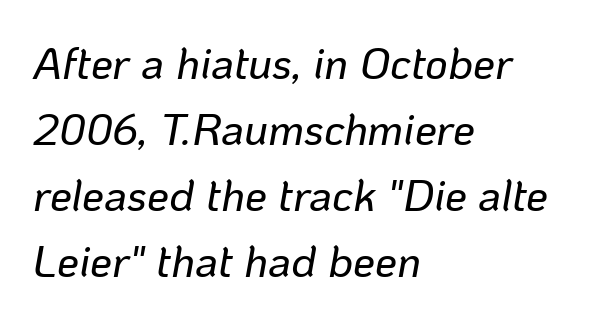
Q: Is the text italic (slanted)? A: Yes, it leans right by about 10 degrees.
Q: Is the text underlined? A: No.
Q: How is the paragraph aligned? A: Left-aligned.
Q: Is the spacing between letters normal or unusually wide? A: Normal.
Q: Is the spacing between lines tight, normal or loose? A: Normal.
Q: Width (condensed, normal, or wide)? A: Normal.
Q: Stroke contrast? A: Low.
Q: x-height? A: Medium.
Q: Monospaced? A: No.
